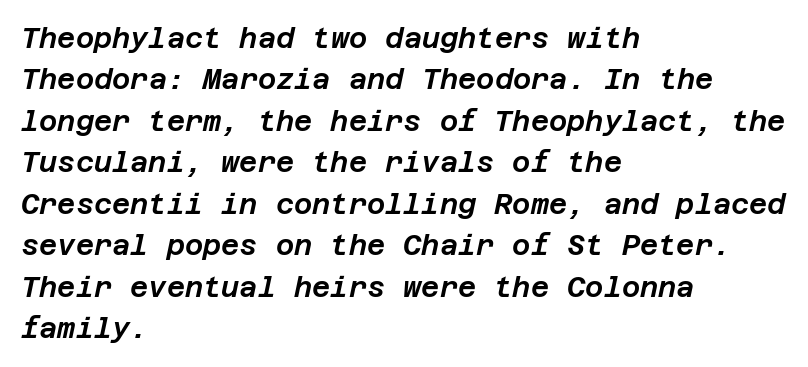
Clear beneath every line of the passage. Rows of type keep a routine distance in the vertical direction. Short note: letters normally spaced. All the whitespace from short lines collects on the right. Every character sits at an angle, as italics do.
